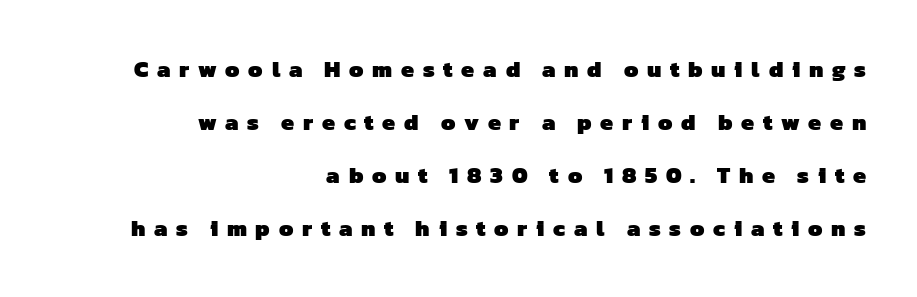
The image shows 23 px bold type; set right-aligned, loose line spacing (2.3x), unusually wide letter spacing (+0.38 em), not underlined.
